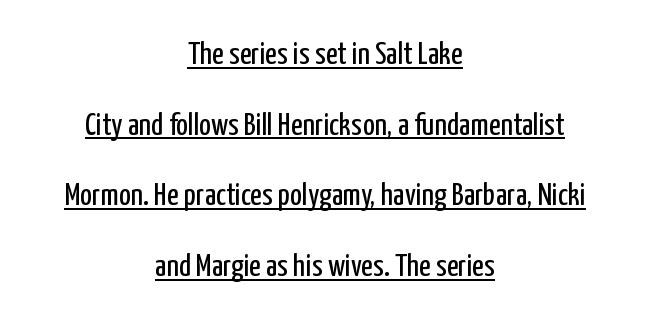
The image shows 32 px regular-weight, condensed sans-serif type, upright; set centered, loose line spacing (2.21x), normal letter spacing, underlined; low stroke contrast and a medium x-height.
